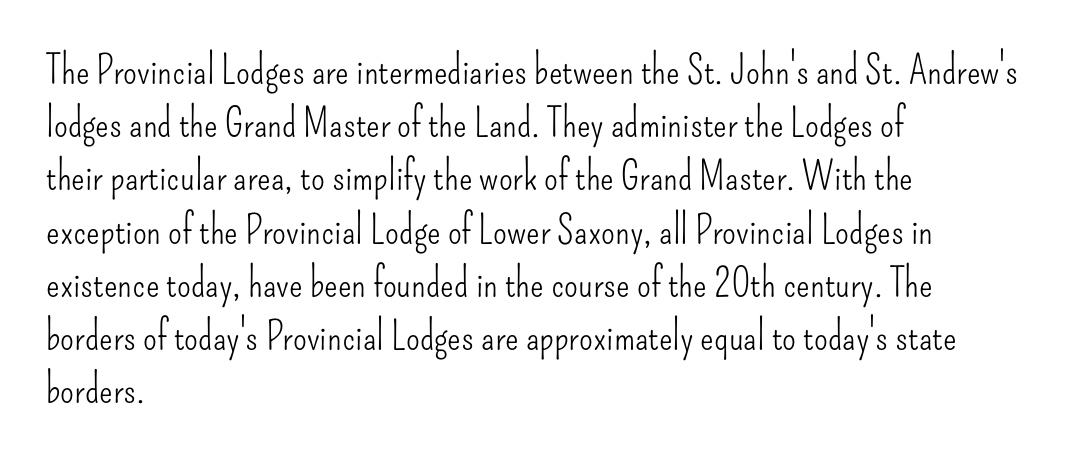
Italic? Not at all — the glyphs are vertical. Observe the ordinary spacing: letters are neighbours, not strangers. This sample has the flowing, uneven cadence of proportional lettering. If you drew a ruler down the left edge, every line would touch it.
